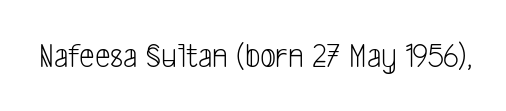
This reads as an unemphasized weight, regular at the heaviest. Has an underline been added? It has not. Observe the ordinary spacing: letters are neighbours, not strangers. This sample uses a sans-serif face.
